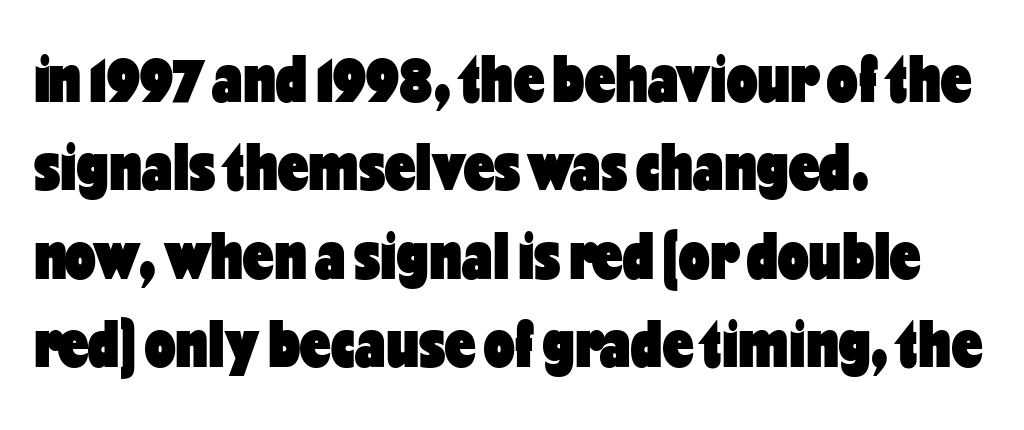
The image shows 68 px heavy, condensed sans-serif type, upright; set left-aligned, normal line spacing (1.3x), normal letter spacing, not underlined; low stroke contrast and a medium x-height.
